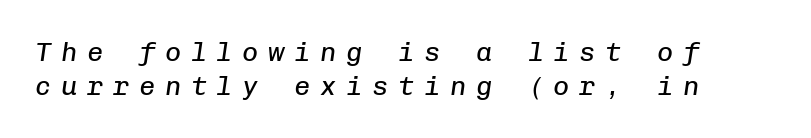
The image shows 27 px text type, italic (leaning right); set left-aligned, normal line spacing (1.26x), unusually wide letter spacing (+0.36 em), not underlined.
